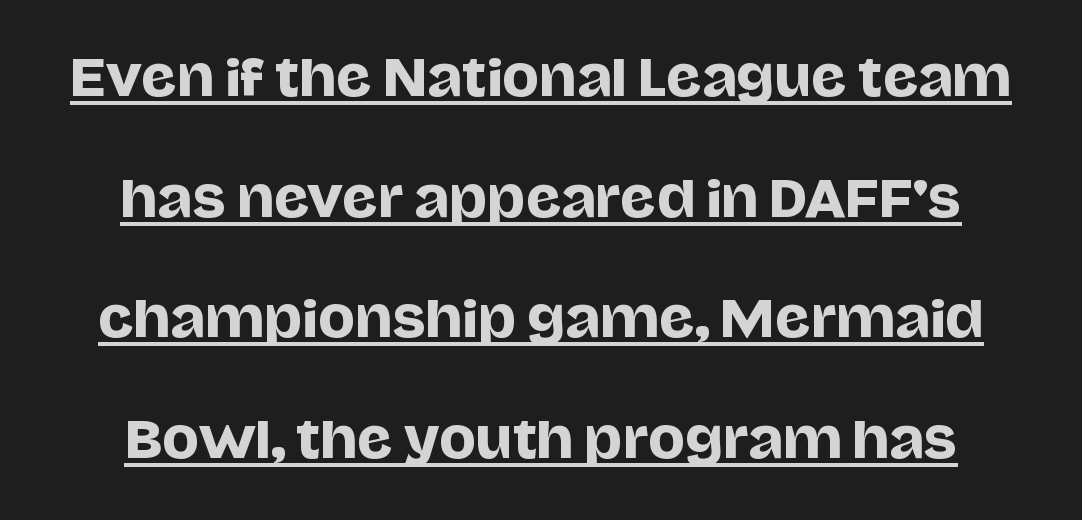
Q: Is the text italic (slanted)? A: No, it is upright.
Q: Is the typeface a serif or a sans-serif typeface? A: Sans-serif.
Q: Is the text underlined? A: Yes.
Q: Is the spacing between letters normal or unusually wide? A: Normal.
Q: Is the spacing between lines tight, normal or loose? A: Loose.
Q: Width (condensed, normal, or wide)? A: Normal.
Q: Stroke contrast? A: Low.
Q: x-height? A: Large.
Q: Monospaced? A: No.
